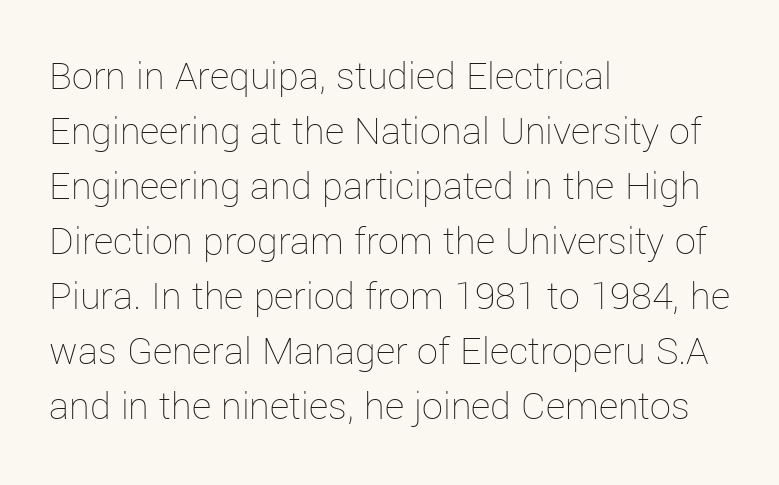
{"italic": "no", "bold": "no", "weight": "thin", "width": "normal", "stroke_contrast": "low", "x_height": "medium", "monospaced": "no", "underline": "no", "align": "left", "line_spacing": "normal", "line_spacing_ratio": 1.31, "letter_spacing": "normal", "letter_spacing_em": 0.0, "glyph_px": 42}
